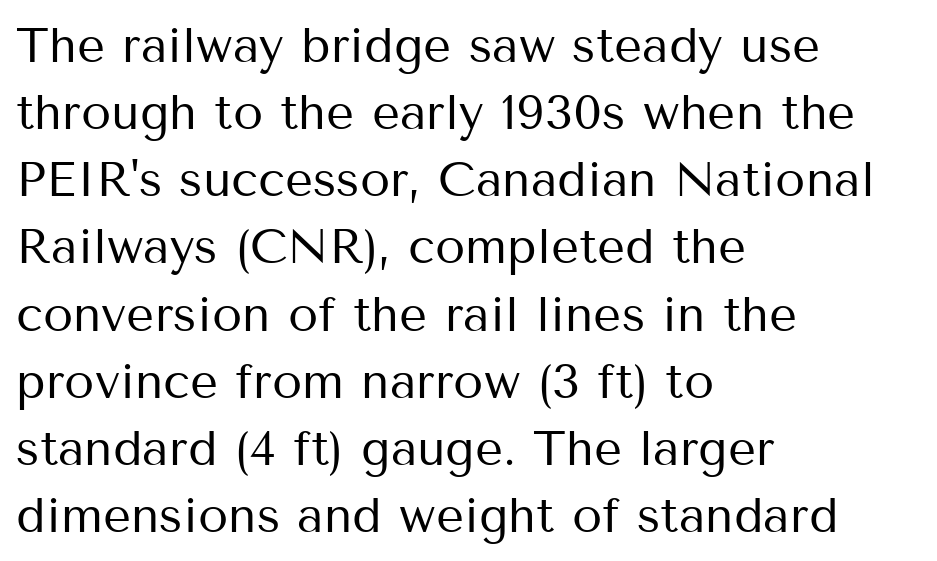
The image shows 49 px regular-weight sans-serif type, upright; set left-aligned, normal line spacing (1.37x), normal letter spacing, not underlined; medium stroke contrast and a medium x-height.
